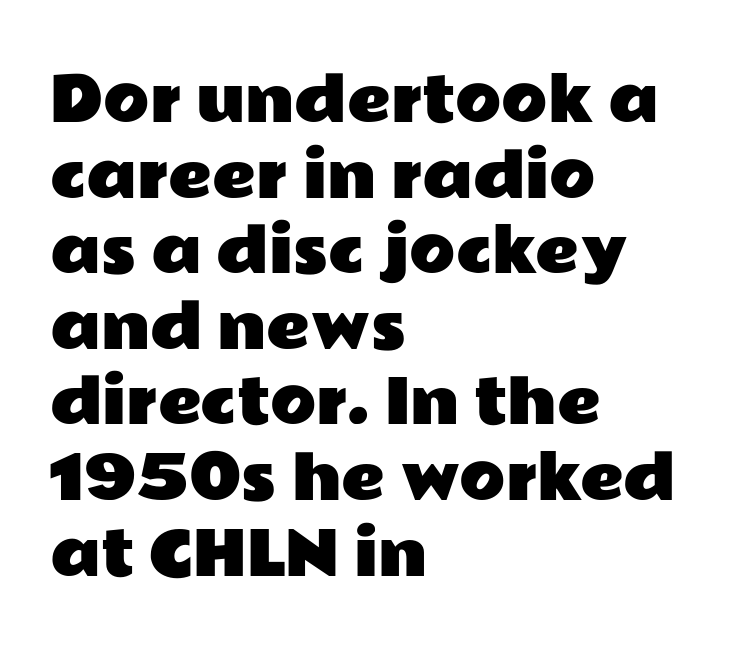
The image shows 60 px wide sans-serif type, upright; set left-aligned, normal line spacing (1.26x), normal letter spacing, not underlined; low stroke contrast and a medium x-height.
